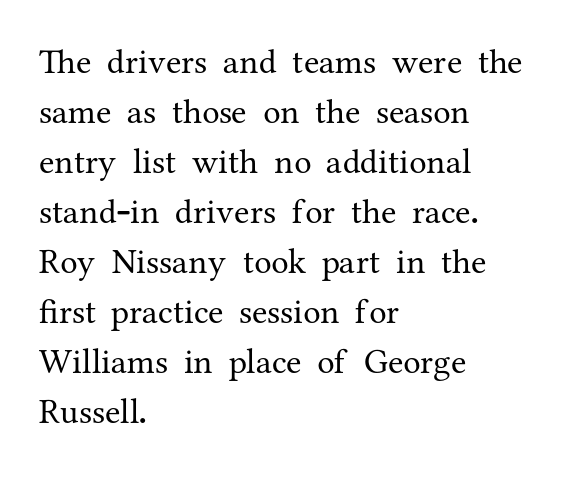
Q: Is the text bold? A: No.
Q: Is the text italic (slanted)? A: No, it is upright.
Q: Is the typeface a serif or a sans-serif typeface? A: Serif.
Q: Is the text underlined? A: No.
Q: How is the paragraph aligned? A: Left-aligned.
Q: Is the spacing between letters normal or unusually wide? A: Normal.
Q: Is the spacing between lines tight, normal or loose? A: Normal.
Q: Width (condensed, normal, or wide)? A: Normal.
Q: Stroke contrast? A: Medium.
Q: x-height? A: Medium.
Q: Monospaced? A: No.
